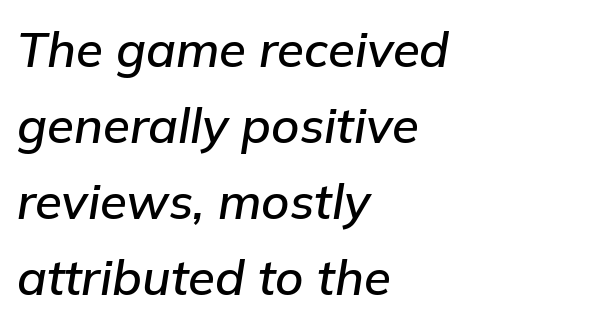
Q: Is the text italic (slanted)? A: Yes, it leans right by about 9 degrees.
Q: Is the text underlined? A: No.
Q: How is the paragraph aligned? A: Left-aligned.
Q: Is the spacing between letters normal or unusually wide? A: Normal.
Q: Is the spacing between lines tight, normal or loose? A: Normal.
Q: Width (condensed, normal, or wide)? A: Normal.
Q: Stroke contrast? A: Low.
Q: x-height? A: Medium.
Q: Monospaced? A: No.
